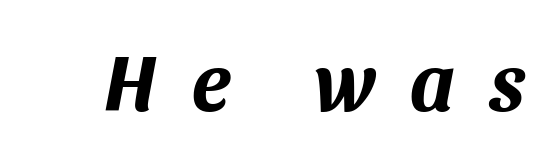
Q: Is the text bold? A: Yes.
Q: Is the text italic (slanted)? A: Yes, it leans right by about 11 degrees.
Q: Is the text underlined? A: No.
Q: Is the spacing between letters normal or unusually wide? A: Unusually wide.
Q: Width (condensed, normal, or wide)? A: Normal.
Q: Stroke contrast? A: Medium.
Q: x-height? A: Large.
Q: Monospaced? A: No.
